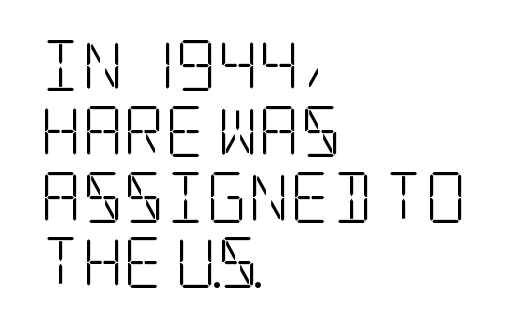
Glance below the letters and you will spot only blank space. A typesetter would label this face a serif. Does the lettering tilt? It doesn't — this is upright. Compared with a centered layout, this one pins lines to the left instead. Normally led — the rows are evenly, conventionally spaced.
